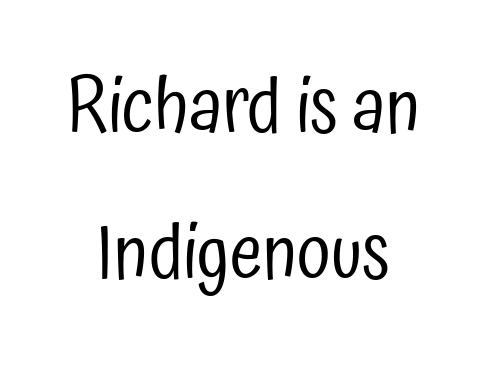
{"serif": "no", "italic": "no", "bold": "no", "weight": "regular", "width": "condensed", "stroke_contrast": "low", "x_height": "medium", "monospaced": "no", "underline": "no", "line_spacing": "loose", "line_spacing_ratio": 1.95, "letter_spacing": "normal", "letter_spacing_em": 0.0, "glyph_px": 75}
